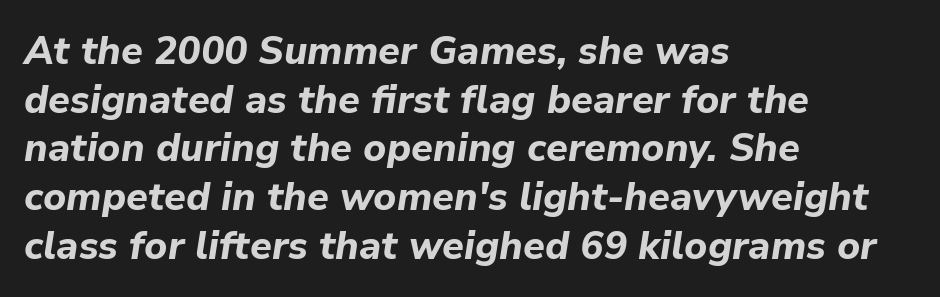
These lines sit exactly where default settings would place them. Note the varied advance widths — an 'i' is clearly narrower than an 'm'. These lines are set flush left with a ragged right edge. Nobody drew a line under any word here. Summary of weight: heavy, a full bold. Posture: slanted.
